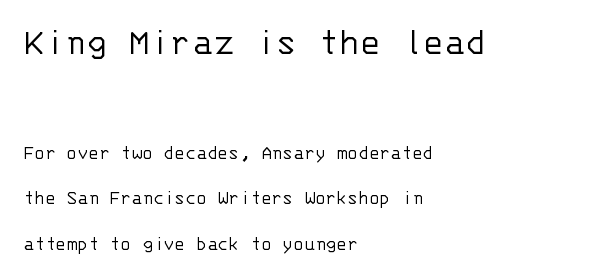
{"serif": "no", "italic": "no", "bold": "no", "weight": "light", "width": "normal", "stroke_contrast": "low", "x_height": "large", "monospaced": "yes", "underline": "no", "align": "left", "line_spacing": "loose", "line_spacing_ratio": 2.27, "letter_spacing": "normal", "letter_spacing_em": 0.0, "larger_block": "first", "size_ratio": 1.95, "glyph_px": 39}
